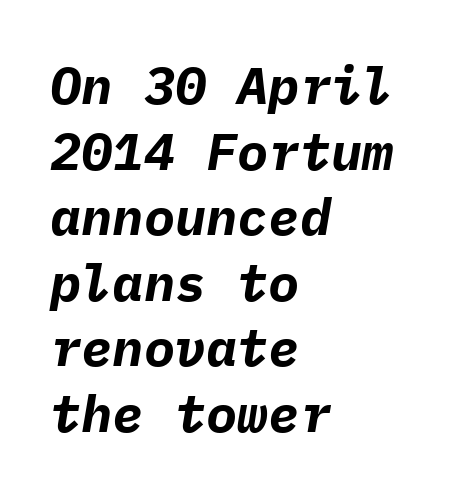
{"italic": "yes", "lean": "right", "slant_degrees": 9, "bold": "yes", "weight": "bold", "width": "normal", "stroke_contrast": "low", "x_height": "medium", "monospaced": "yes", "underline": "no", "align": "left", "line_spacing": "normal", "line_spacing_ratio": 1.26, "letter_spacing": "normal", "letter_spacing_em": 0.0, "glyph_px": 52}
